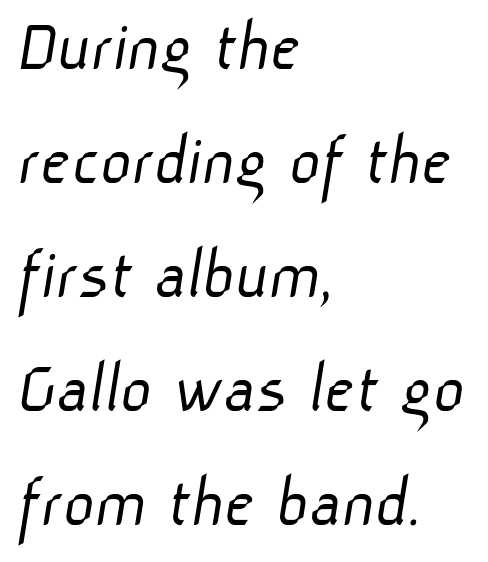
The weight tops out at a normal text grade. The foot of each line stays bare and open. This block has exactly the height ordinary leading produces. Is the letter spacing exaggerated? No — it looks like the ordinary default.
